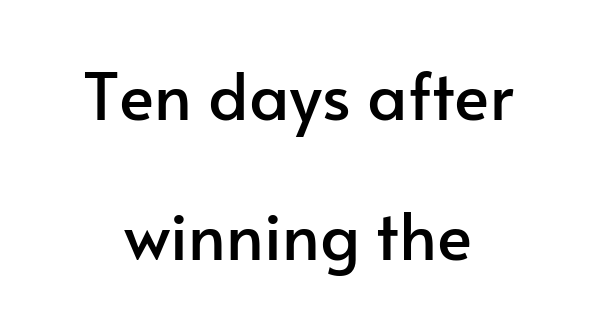
Q: Is the text italic (slanted)? A: No, it is upright.
Q: Is the typeface a serif or a sans-serif typeface? A: Sans-serif.
Q: Is the text underlined? A: No.
Q: How is the paragraph aligned? A: Centered.
Q: Is the spacing between letters normal or unusually wide? A: Normal.
Q: Is the spacing between lines tight, normal or loose? A: Loose.
Q: Width (condensed, normal, or wide)? A: Normal.
Q: Stroke contrast? A: Low.
Q: x-height? A: Small.
Q: Monospaced? A: No.
